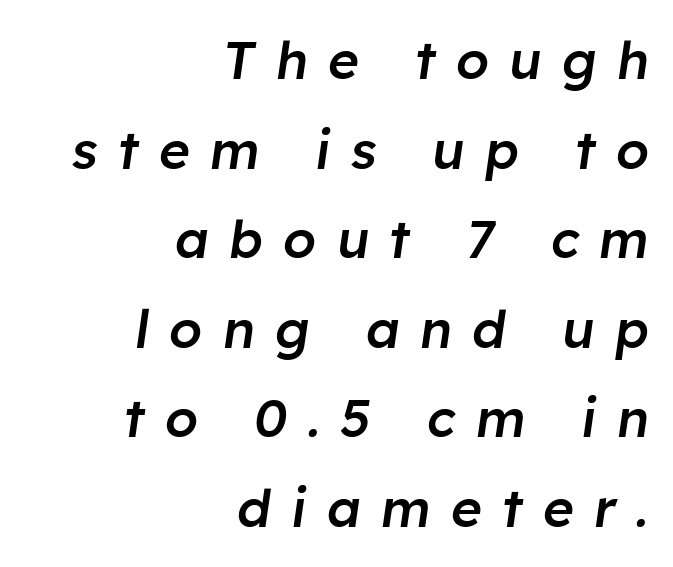
{"italic": "yes", "lean": "right", "slant_degrees": 8, "bold": "semi", "weight": "semibold", "width": "normal", "stroke_contrast": "low", "x_height": "medium", "monospaced": "no", "underline": "no", "align": "right", "line_spacing": "normal", "line_spacing_ratio": 1.69, "letter_spacing": "wide", "letter_spacing_em": 0.38, "glyph_px": 53}
